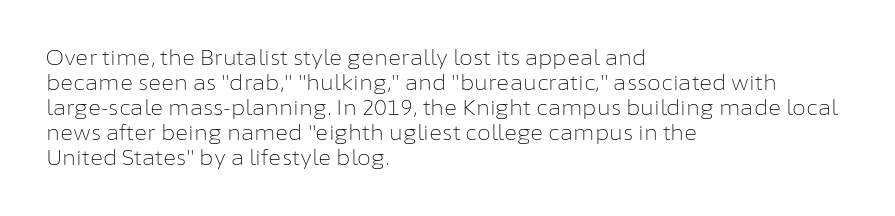
Q: Is the text bold? A: No.
Q: Is the text italic (slanted)? A: No, it is upright.
Q: Is the text underlined? A: No.
Q: How is the paragraph aligned? A: Left-aligned.
Q: Is the spacing between letters normal or unusually wide? A: Normal.
Q: Is the spacing between lines tight, normal or loose? A: Normal.
